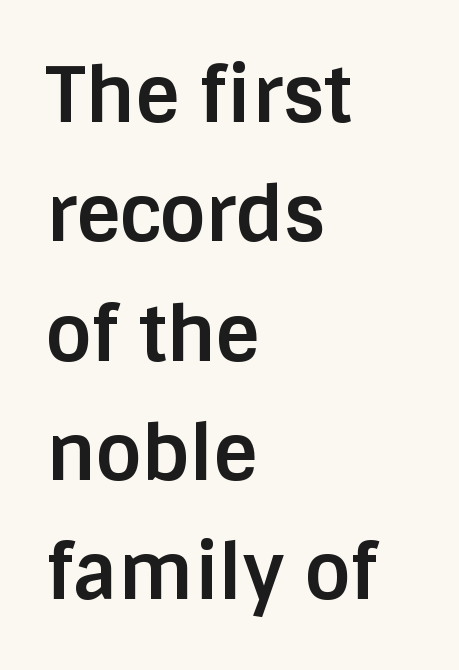
The image shows 76 px bold sans-serif type, upright; set left-aligned, normal line spacing (1.57x), normal letter spacing, not underlined; low stroke contrast and a large x-height.
